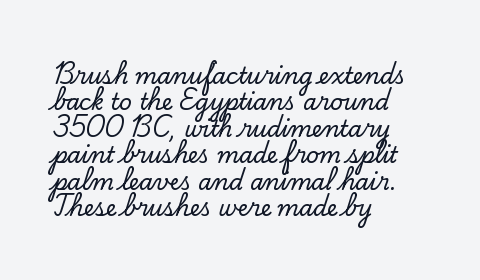
Q: Is the text italic (slanted)? A: Yes.
Q: Is the text underlined? A: No.
Q: How is the paragraph aligned? A: Left-aligned.
Q: Is the spacing between letters normal or unusually wide? A: Normal.
